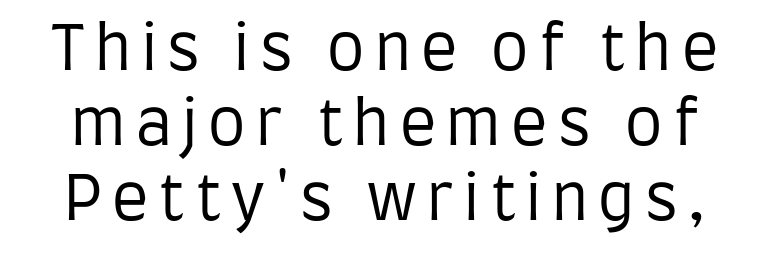
The image shows 62 px regular-weight, condensed sans-serif type, upright; set line spacing 1.21x, not underlined; low stroke contrast and a large x-height.
